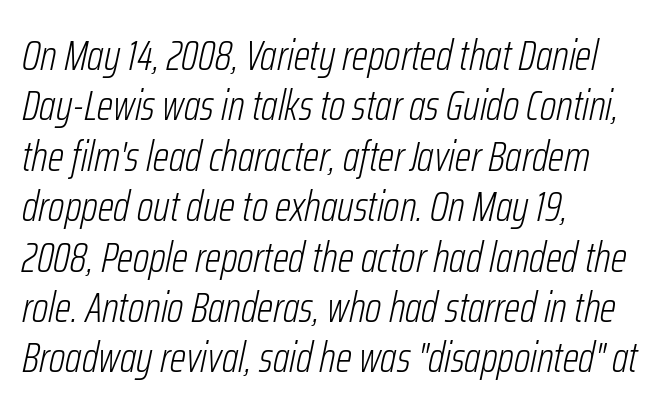
{"italic": "yes", "lean": "right", "slant_degrees": 12, "bold": "no", "weight": "light", "width": "condensed", "stroke_contrast": "low", "x_height": "medium", "monospaced": "no", "underline": "no", "align": "left", "line_spacing_ratio": 1.2, "letter_spacing": "normal", "letter_spacing_em": 0.0, "glyph_px": 42}
